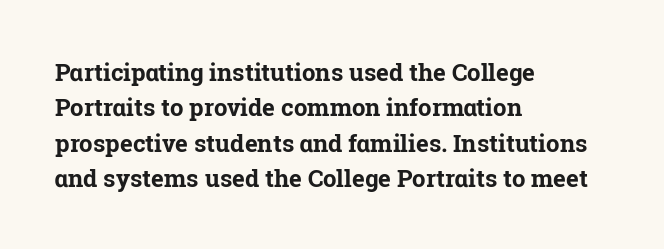
{"italic": "no", "bold": "yes", "underline": "no", "align": "left", "line_spacing": "normal", "line_spacing_ratio": 1.47, "letter_spacing": "normal", "letter_spacing_em": 0.0, "glyph_px": 24}
